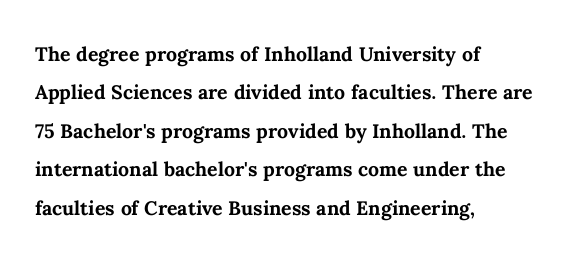
{"italic": "no", "bold": "yes", "underline": "no", "align": "left", "line_spacing": "normal", "line_spacing_ratio": 1.48, "letter_spacing": "normal", "letter_spacing_em": 0.0, "glyph_px": 26}
